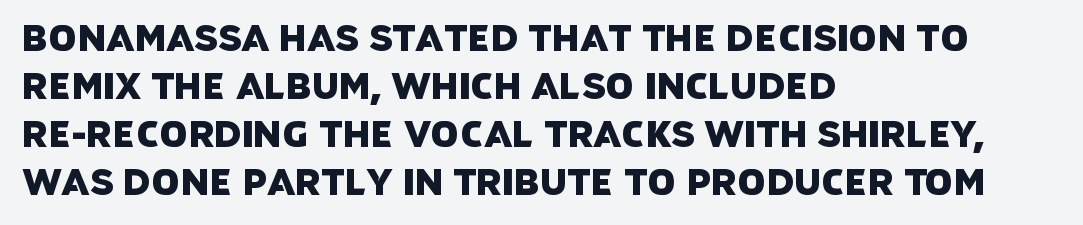
The image shows 36 px sans-serif type; set left-aligned, normal line spacing (1.33x), normal letter spacing, not underlined; low stroke contrast and a large x-height.
